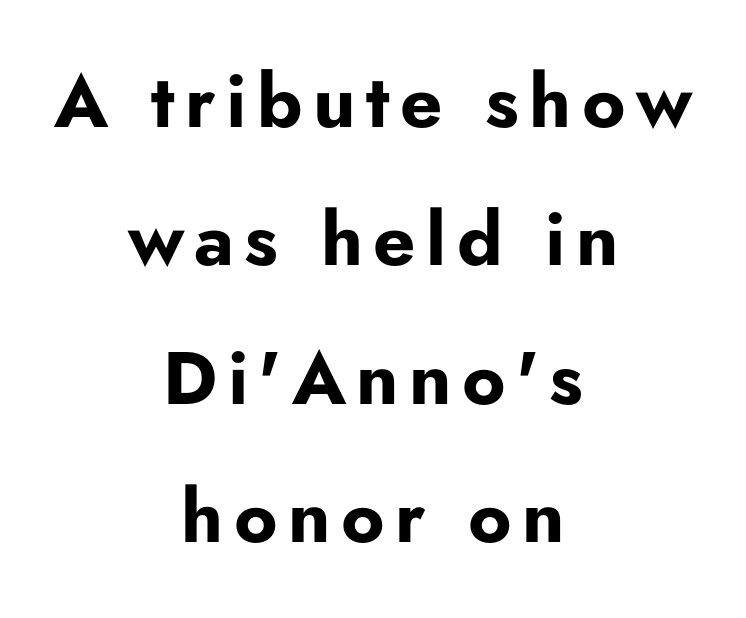
In CSS terms this would be text-align: center. Is this a fixed-width face? No — the glyphs have proportional, varying widths. The face used here is a sans, in the tradition of grotesques and geometrics. I'd describe the lettering as bold — thick and assertive. It's the straight-up-and-down kind of type.
